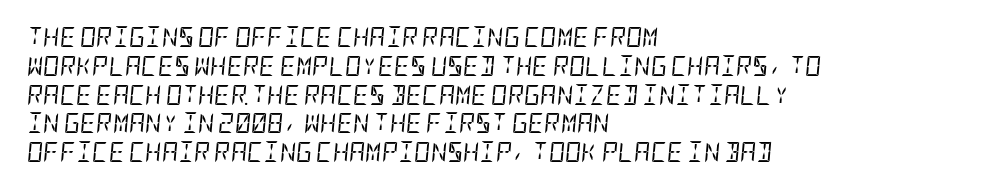
The letterforms sit at book weight or below. This sample uses plain, unmodified letter spacing. You can tell it's italic because the verticals aren't actually vertical. This block has exactly the height ordinary leading produces.
